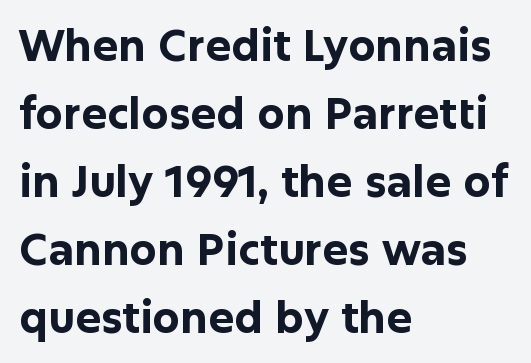
The image shows 43 px bold sans-serif type, upright; set left-aligned, normal line spacing (1.58x), normal letter spacing, not underlined; low stroke contrast and a medium x-height.
